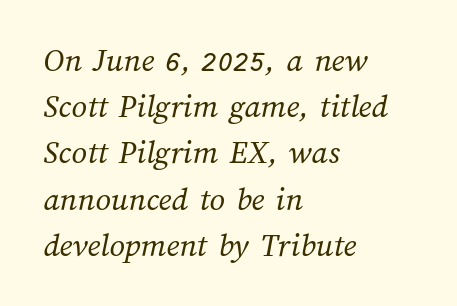
The image shows 34 px regular-weight type; set left-aligned, normal line spacing (1.36x), normal letter spacing, not underlined; medium stroke contrast and a medium x-height.
